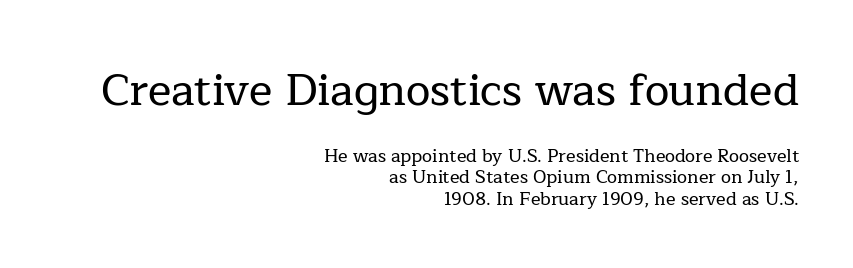
Q: Is the text italic (slanted)? A: No, it is upright.
Q: Is the typeface a serif or a sans-serif typeface? A: Serif.
Q: Is the text underlined? A: No.
Q: How is the paragraph aligned? A: Right-aligned.
Q: Is the spacing between letters normal or unusually wide? A: Normal.
Q: Which block of text is set in a larger size, the first (top) or the second (bottom)? A: The first (top) one.
Q: Width (condensed, normal, or wide)? A: Normal.
Q: Stroke contrast? A: Low.
Q: x-height? A: Medium.
Q: Monospaced? A: No.
